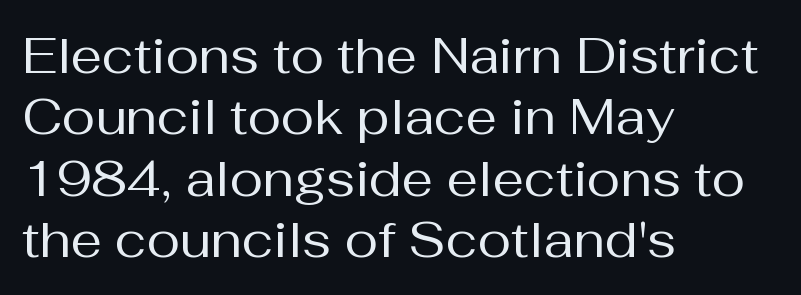
The face used here is proportionally spaced, like ordinary book or web type. The line texture is even and compact thanks to regular tracking. Horizontally, the lines are justified to the leading edge only. The designer went with a sans here, leaving each stem footless. Letters rest on an invisible, unmarked baseline.
